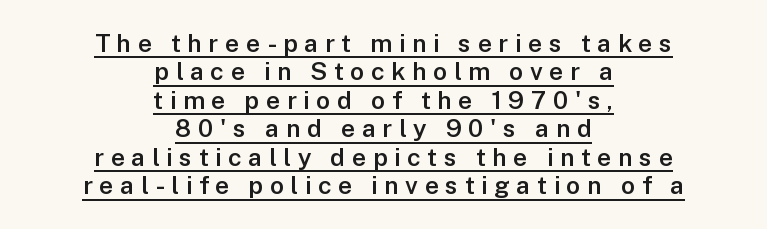
Q: Is the text bold? A: Semi-bold.
Q: Is the text italic (slanted)? A: No, it is upright.
Q: Is the text underlined? A: Yes.
Q: How is the paragraph aligned? A: Centered.
Q: Is the spacing between letters normal or unusually wide? A: Unusually wide.
Q: Is the spacing between lines tight, normal or loose? A: Tight.
